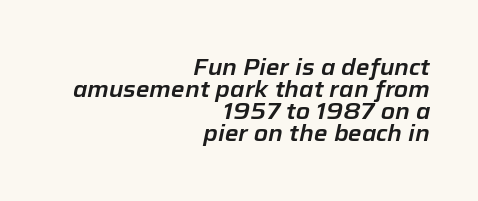
{"italic": "yes", "lean": "right", "slant_degrees": 12, "underline": "no", "align": "right", "line_spacing": "tight", "line_spacing_ratio": 0.96, "letter_spacing": "normal", "letter_spacing_em": 0.0, "glyph_px": 23}
